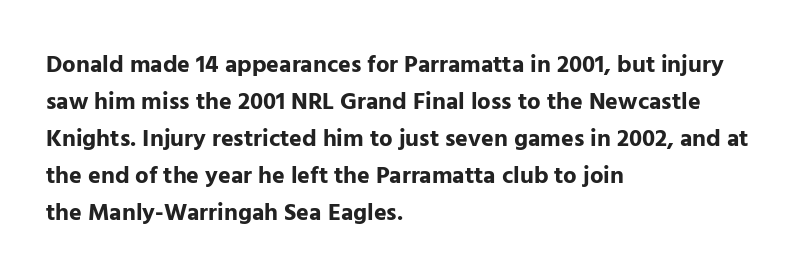
The image shows 24 px bold type, upright; set left-aligned, normal line spacing (1.54x), normal letter spacing, not underlined.
